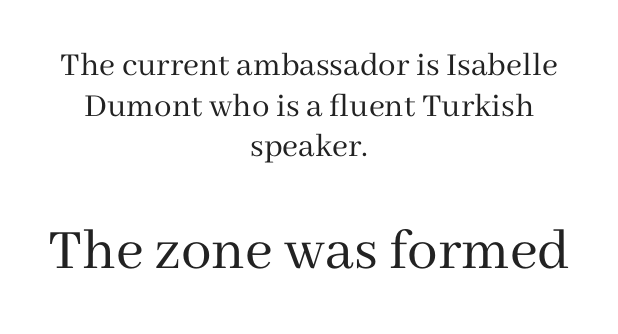
The image shows 61 px regular-weight serif type, upright; set centered, line spacing 1.16x, normal letter spacing, not underlined; the second (bottom) block is 1.74x larger; medium stroke contrast and a medium x-height.
